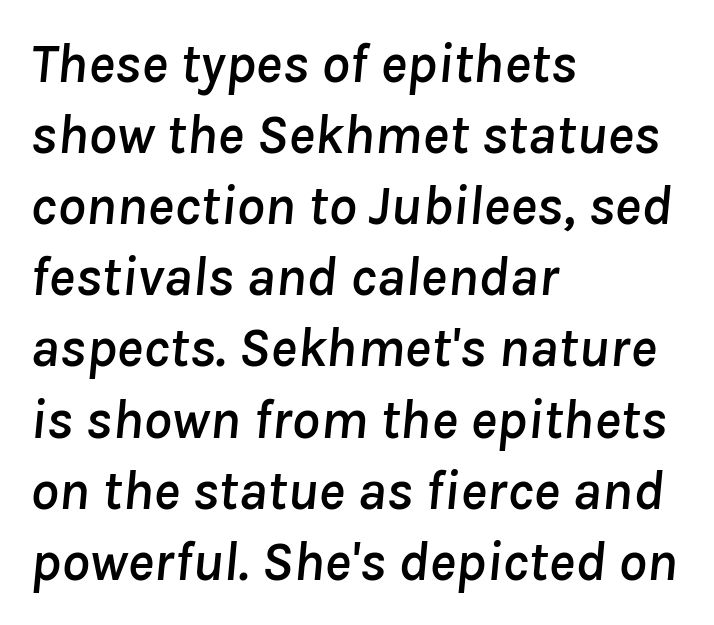
Q: Is the text italic (slanted)? A: Yes, it leans right by about 8 degrees.
Q: Is the text underlined? A: No.
Q: How is the paragraph aligned? A: Left-aligned.
Q: Is the spacing between letters normal or unusually wide? A: Normal.
Q: Is the spacing between lines tight, normal or loose? A: Normal.
Q: Width (condensed, normal, or wide)? A: Normal.
Q: Stroke contrast? A: Low.
Q: x-height? A: Medium.
Q: Monospaced? A: No.
